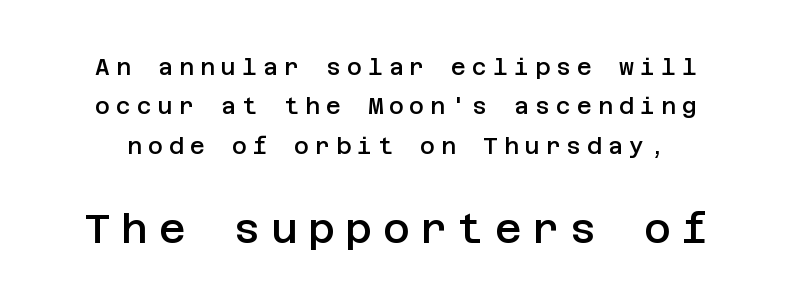
{"serif": "no", "italic": "no", "bold": "semi", "weight": "semibold", "width": "normal", "stroke_contrast": "low", "x_height": "large", "underline": "no", "line_spacing_ratio": 1.71, "letter_spacing": "wide", "letter_spacing_em": 0.26, "larger_block": "second", "size_ratio": 1.78, "glyph_px": 41}
